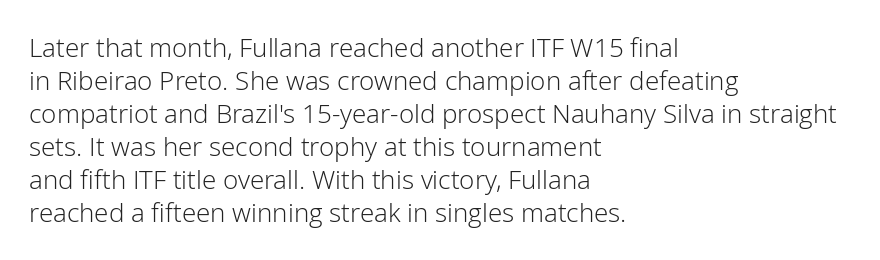
Q: Is the text bold? A: No.
Q: Is the text italic (slanted)? A: No, it is upright.
Q: Is the text underlined? A: No.
Q: How is the paragraph aligned? A: Left-aligned.
Q: Is the spacing between letters normal or unusually wide? A: Normal.
Q: Is the spacing between lines tight, normal or loose? A: Normal.
